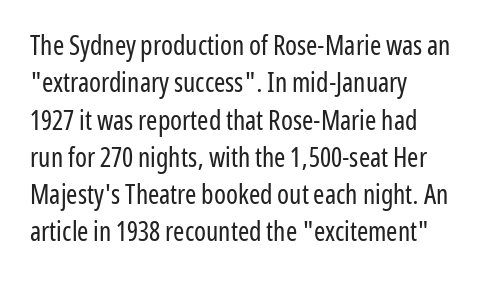
The image shows 27 px text type, upright; set left-aligned, normal line spacing (1.38x), normal letter spacing, not underlined.
